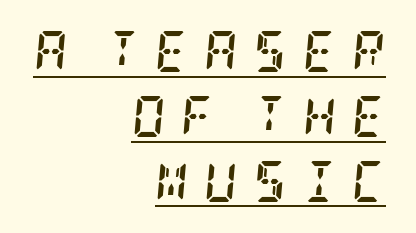
{"serif": "yes", "italic": "yes", "lean": "right", "slant_degrees": 5, "bold": "yes", "weight": "semibold", "width": "condensed", "stroke_contrast": "low", "x_height": "large", "underline": "yes", "align": "right", "line_spacing": "normal", "line_spacing_ratio": 1.58, "letter_spacing": "wide", "letter_spacing_em": 0.38, "glyph_px": 41}
